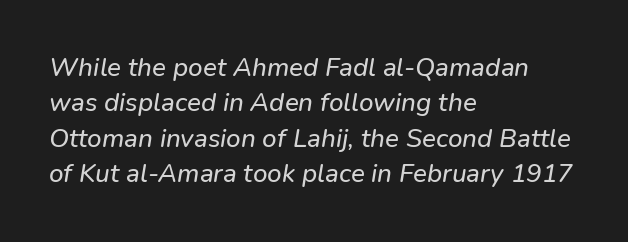
{"underline": "no", "align": "left", "line_spacing": "normal", "line_spacing_ratio": 1.36, "letter_spacing": "normal", "letter_spacing_em": 0.0, "glyph_px": 26}
